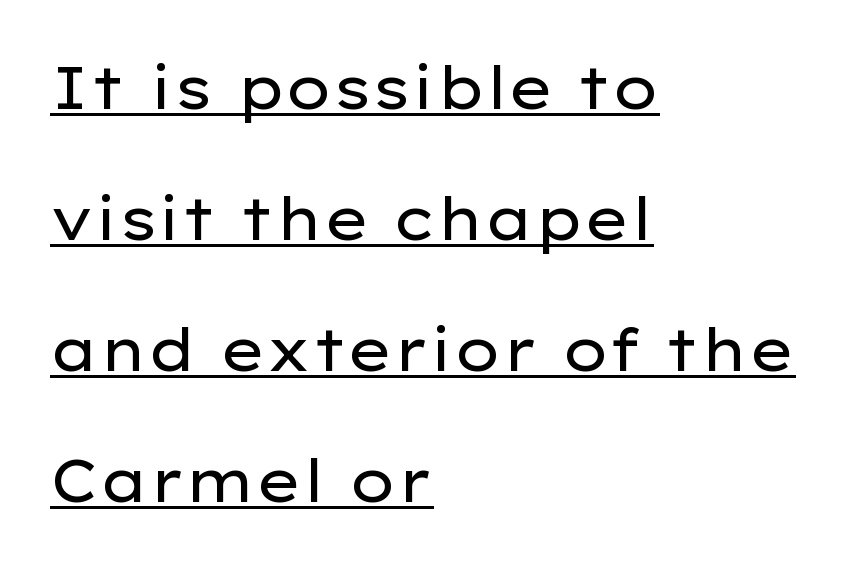
Q: Is the text bold? A: No.
Q: Is the text italic (slanted)? A: No, it is upright.
Q: Is the typeface a serif or a sans-serif typeface? A: Sans-serif.
Q: Is the text underlined? A: Yes.
Q: How is the paragraph aligned? A: Left-aligned.
Q: Is the spacing between letters normal or unusually wide? A: Normal.
Q: Is the spacing between lines tight, normal or loose? A: Loose.
Q: Width (condensed, normal, or wide)? A: Wide.
Q: Stroke contrast? A: Low.
Q: x-height? A: Medium.
Q: Monospaced? A: No.
